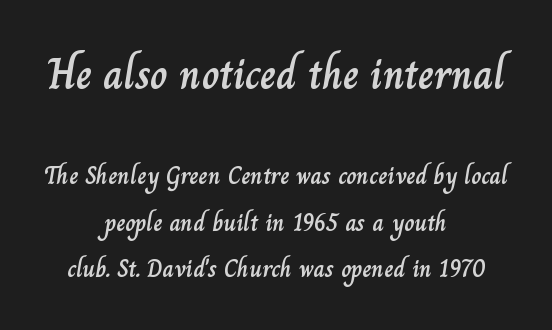
Line starts and ends both wander, symmetrically. Spacing verdict: proportional, widths tailored to each character. The gap between lines stays unmarked.
